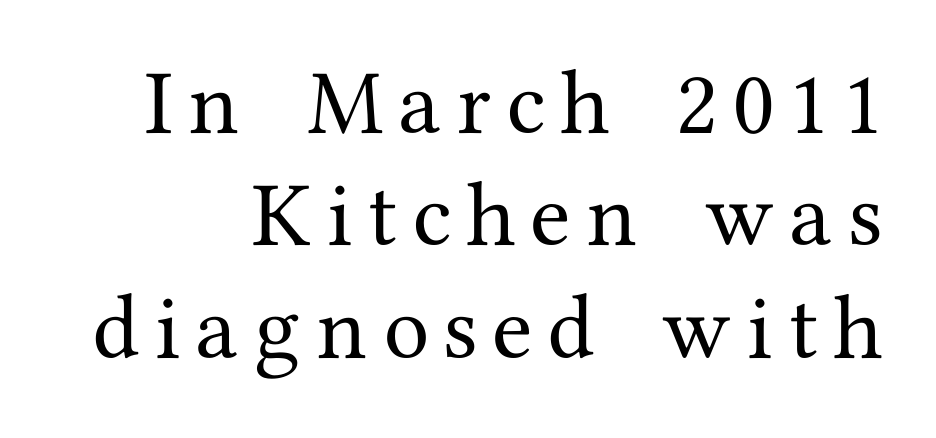
The image shows 74 px serif type, upright; set right-aligned, normal line spacing (1.52x), unusually wide letter spacing (+0.21 em), not underlined; medium stroke contrast and a medium x-height.
